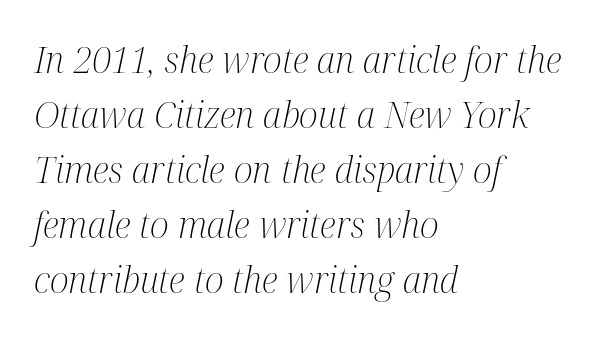
Q: Is the text bold? A: No.
Q: Is the text italic (slanted)? A: Yes, it leans right by about 12 degrees.
Q: Is the typeface a serif or a sans-serif typeface? A: Serif.
Q: Is the text underlined? A: No.
Q: How is the paragraph aligned? A: Left-aligned.
Q: Is the spacing between letters normal or unusually wide? A: Normal.
Q: Is the spacing between lines tight, normal or loose? A: Normal.
Q: Width (condensed, normal, or wide)? A: Condensed.
Q: Stroke contrast? A: Medium.
Q: x-height? A: Medium.
Q: Monospaced? A: No.
